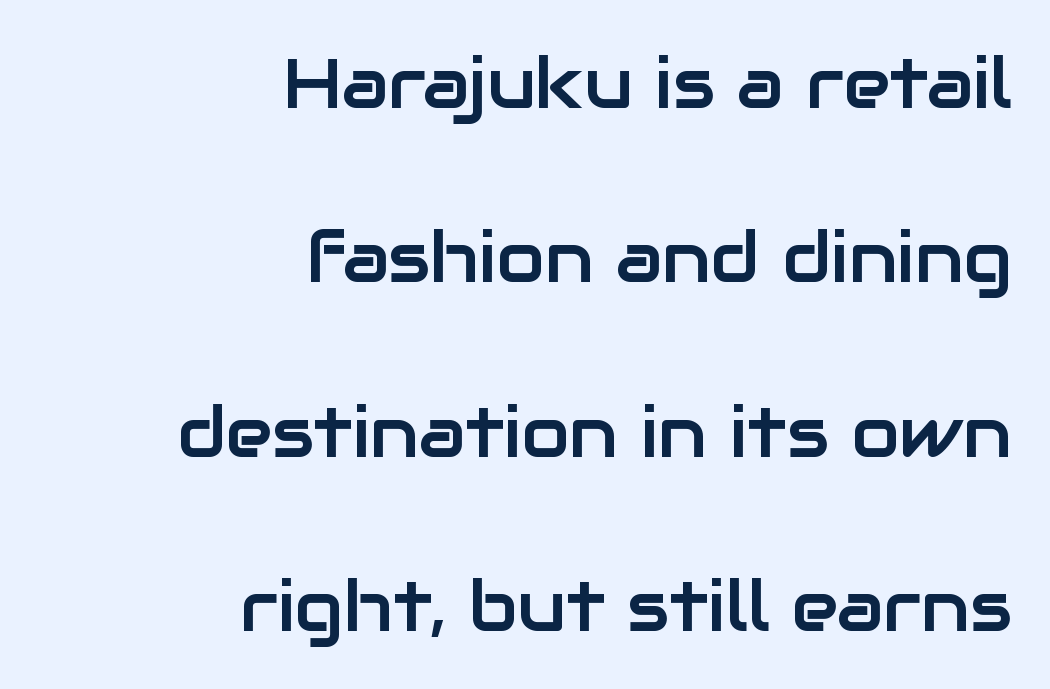
Posture: vertical. Visually the block forms a straight wall on the right and a jagged coastline on the left. The leading is generous, giving the passage an open texture. These lines are rendered in a variable-pitch font. The type is set solid horizontally, with unmodified tracking.
